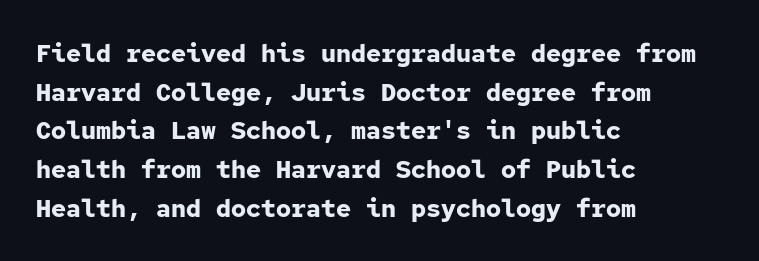
Q: Is the text bold? A: Yes.
Q: Is the text italic (slanted)? A: No, it is upright.
Q: Is the text underlined? A: No.
Q: How is the paragraph aligned? A: Left-aligned.
Q: Is the spacing between letters normal or unusually wide? A: Normal.
Q: Is the spacing between lines tight, normal or loose? A: Normal.
